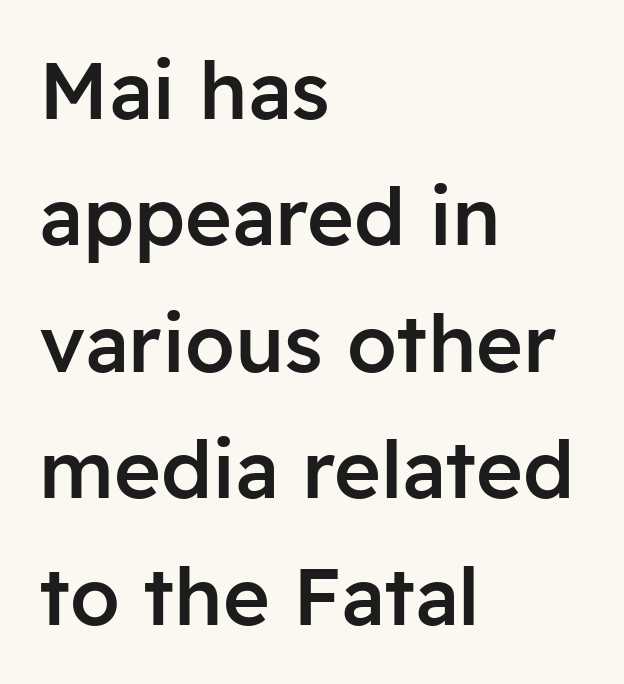
{"serif": "no", "italic": "no", "bold": "semi", "weight": "semibold", "width": "normal", "stroke_contrast": "low", "x_height": "medium", "monospaced": "no", "underline": "no", "align": "left", "line_spacing": "normal", "line_spacing_ratio": 1.58, "letter_spacing": "normal", "letter_spacing_em": 0.0, "glyph_px": 80}
